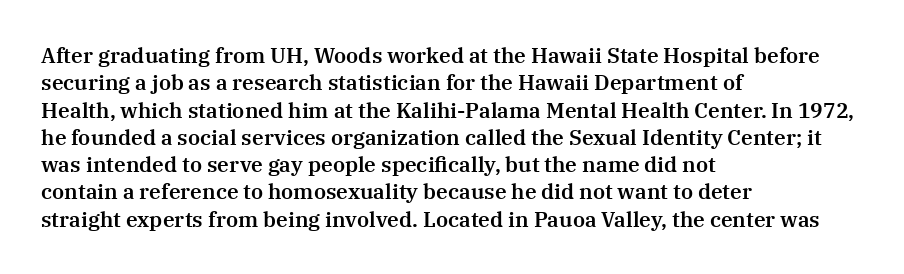
{"italic": "no", "underline": "no", "align": "left", "line_spacing": "normal", "line_spacing_ratio": 1.3, "letter_spacing": "normal", "letter_spacing_em": 0.0, "glyph_px": 21}
